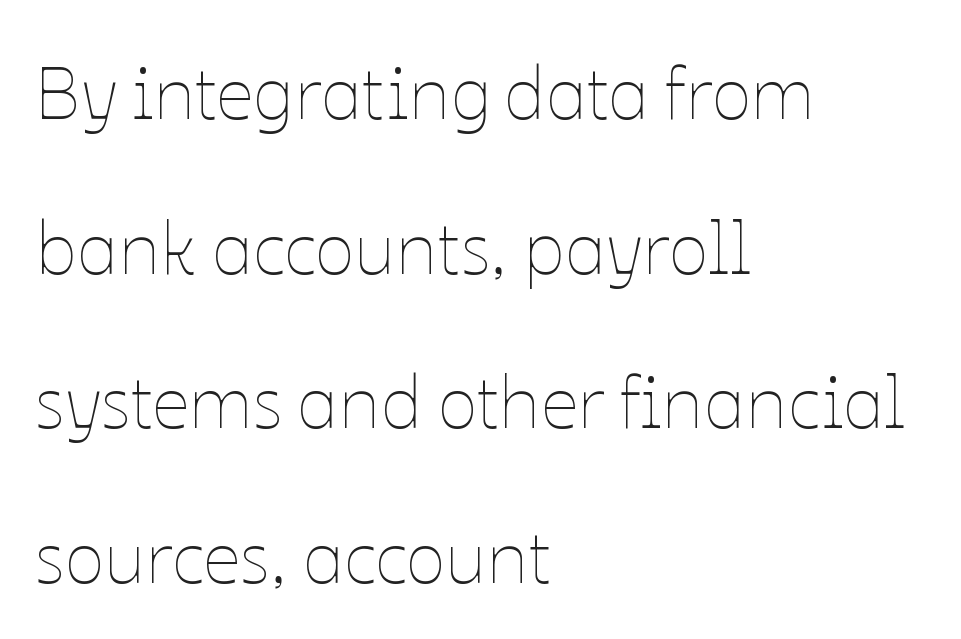
Caption: multi-line text, flush left, ragged right. Regarding leading, the lines here are spaced well apart. Vertical strokes here are truly vertical. There is no visible air inserted between adjacent glyphs.
